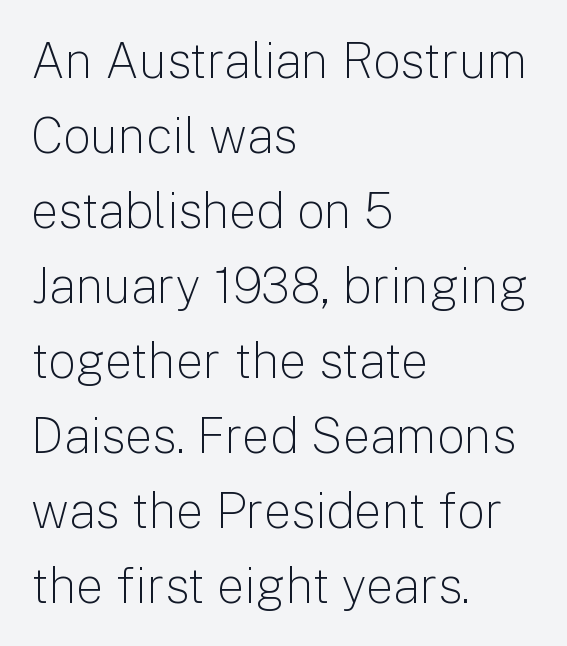
The image shows 49 px light sans-serif type, upright; set left-aligned, normal line spacing (1.53x), normal letter spacing, not underlined; low stroke contrast and a medium x-height.
